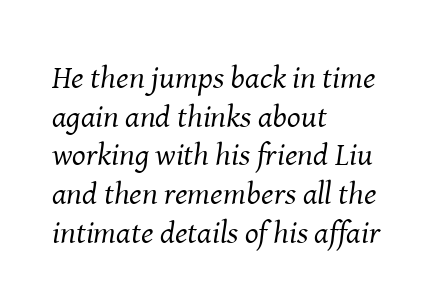
The image shows 32 px regular-weight serif type, italic (leaning right); set left-aligned, line spacing 1.21x, normal letter spacing, not underlined; medium stroke contrast and a medium x-height.
